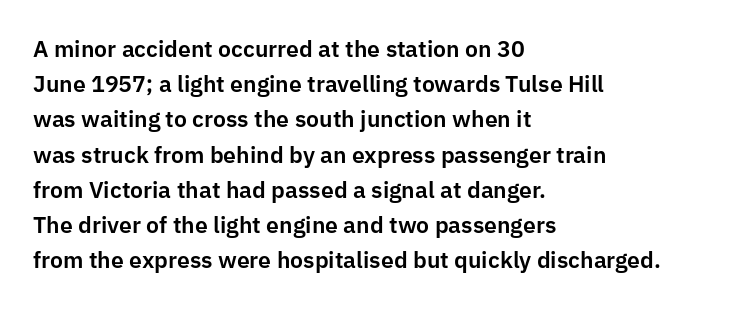
The designer left line spacing at the default. The face used here is rendered with its standard letterfit. The letters stand upright; this is a roman face. The rag falls on the right side of this text block. The words here are not underlined.
